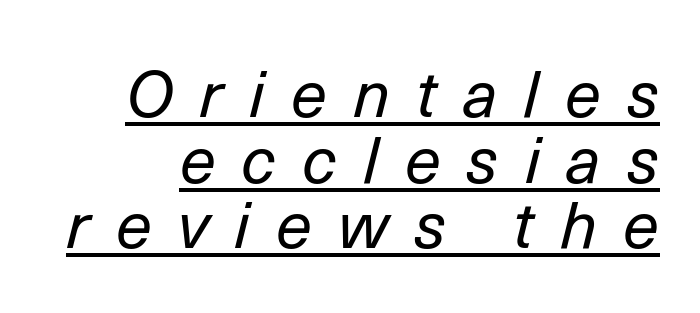
Q: Is the text bold? A: No.
Q: Is the text italic (slanted)? A: Yes, it leans right by about 14 degrees.
Q: Is the text underlined? A: Yes.
Q: Is the spacing between letters normal or unusually wide? A: Unusually wide.
Q: Is the spacing between lines tight, normal or loose? A: Tight.
Q: Width (condensed, normal, or wide)? A: Normal.
Q: Stroke contrast? A: Low.
Q: x-height? A: Medium.
Q: Monospaced? A: No.
